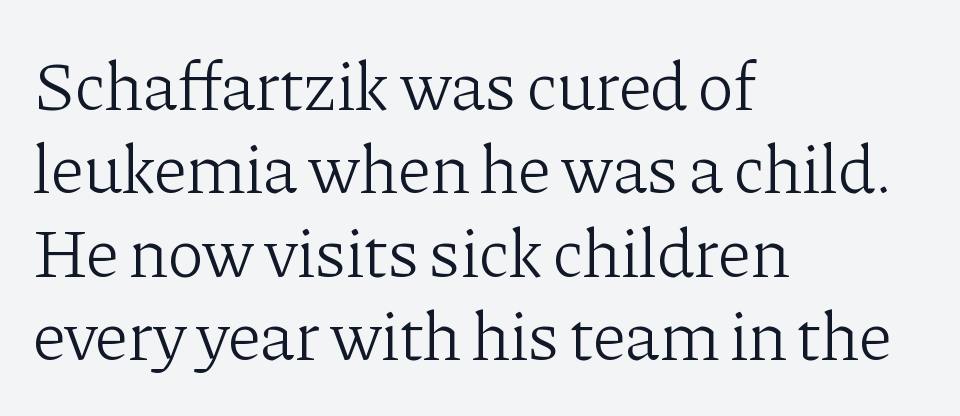
The image shows 69 px light serif type, upright; set left-aligned, line spacing 1.21x, normal letter spacing, not underlined; low stroke contrast and a medium x-height.
